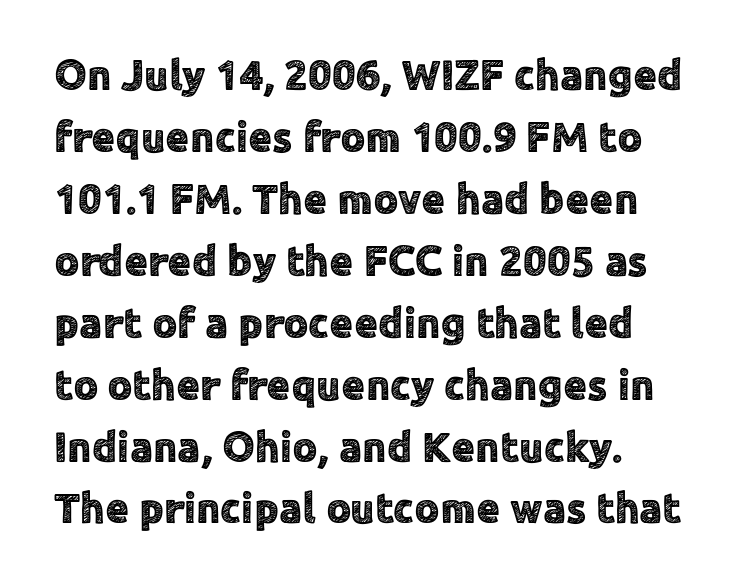
Q: Is the text italic (slanted)? A: No, it is upright.
Q: Is the typeface a serif or a sans-serif typeface? A: Sans-serif.
Q: Is the text underlined? A: No.
Q: Is the spacing between letters normal or unusually wide? A: Normal.
Q: Is the spacing between lines tight, normal or loose? A: Normal.
Q: Width (condensed, normal, or wide)? A: Normal.
Q: x-height? A: Medium.
Q: Monospaced? A: No.
